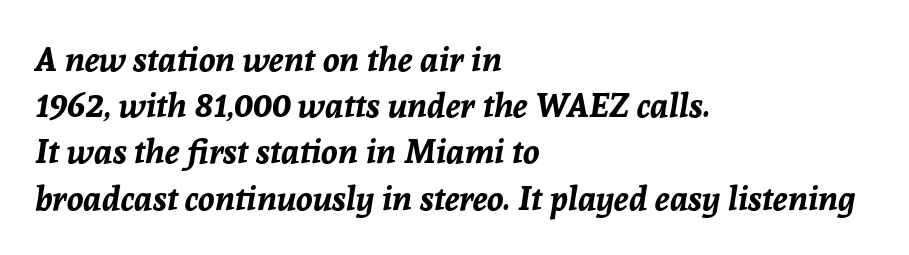
Q: Is the text bold? A: Yes.
Q: Is the text italic (slanted)? A: Yes, it leans right by about 8 degrees.
Q: Is the text underlined? A: No.
Q: How is the paragraph aligned? A: Left-aligned.
Q: Is the spacing between letters normal or unusually wide? A: Normal.
Q: Is the spacing between lines tight, normal or loose? A: Normal.
Q: Width (condensed, normal, or wide)? A: Normal.
Q: Stroke contrast? A: Low.
Q: x-height? A: Medium.
Q: Monospaced? A: No.
